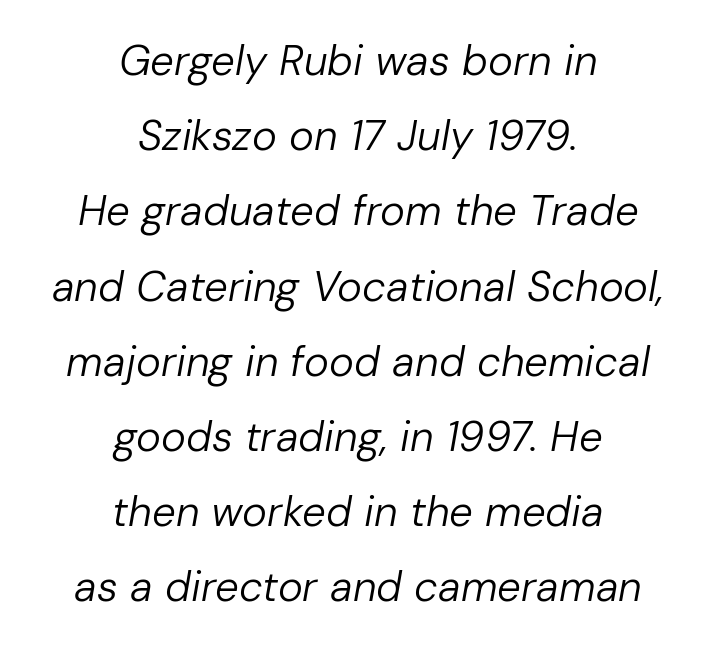
{"italic": "yes", "lean": "right", "slant_degrees": 10, "bold": "no", "weight": "regular", "width": "normal", "stroke_contrast": "low", "x_height": "medium", "monospaced": "no", "underline": "no", "align": "center", "line_spacing_ratio": 1.79, "letter_spacing": "normal", "letter_spacing_em": 0.0, "glyph_px": 42}
